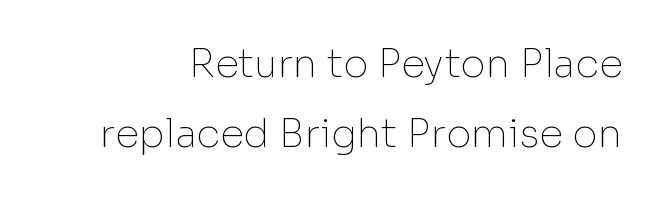
{"serif": "no", "italic": "no", "bold": "no", "weight": "thin", "width": "normal", "stroke_contrast": "low", "x_height": "medium", "monospaced": "no", "underline": "no", "line_spacing_ratio": 1.8, "letter_spacing": "normal", "letter_spacing_em": 0.0, "glyph_px": 39}
